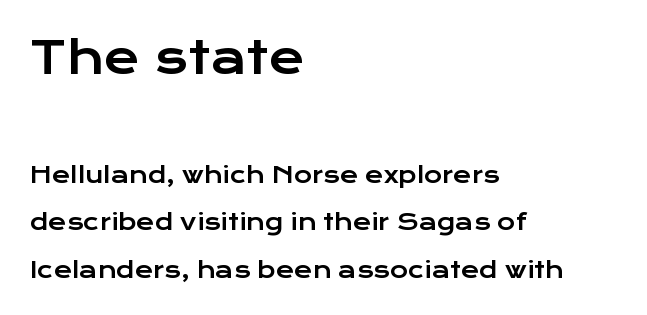
Q: Is the text italic (slanted)? A: No, it is upright.
Q: Is the typeface a serif or a sans-serif typeface? A: Sans-serif.
Q: Is the text underlined? A: No.
Q: How is the paragraph aligned? A: Left-aligned.
Q: Is the spacing between letters normal or unusually wide? A: Normal.
Q: Is the spacing between lines tight, normal or loose? A: Loose.
Q: Which block of text is set in a larger size, the first (top) or the second (bottom)? A: The first (top) one.
Q: Width (condensed, normal, or wide)? A: Wide.
Q: Stroke contrast? A: Low.
Q: x-height? A: Medium.
Q: Monospaced? A: No.
